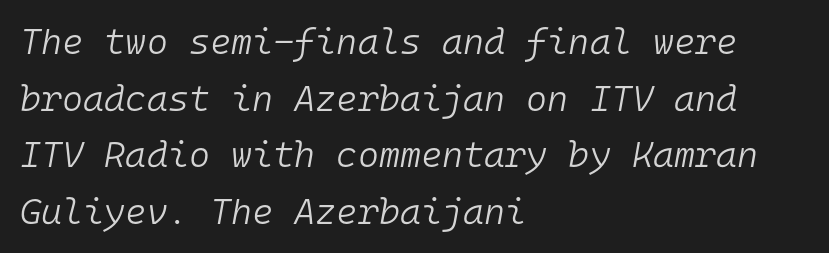
{"italic": "yes", "lean": "right", "slant_degrees": 10, "bold": "no", "weight": "light", "width": "normal", "stroke_contrast": "low", "x_height": "medium", "monospaced": "yes", "underline": "no", "align": "left", "line_spacing": "normal", "line_spacing_ratio": 1.57, "letter_spacing": "normal", "letter_spacing_em": 0.0, "glyph_px": 36}
